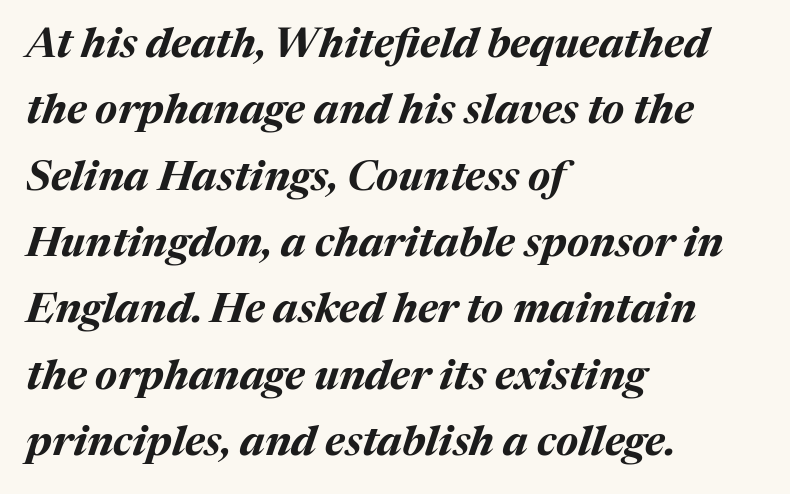
The image shows 42 px bold type, italic (leaning right); set left-aligned, normal line spacing (1.58x), normal letter spacing, not underlined; medium stroke contrast and a medium x-height.
